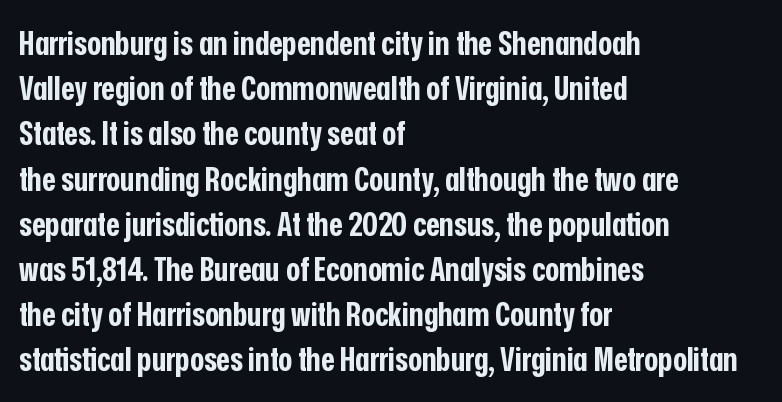
{"serif": "no", "italic": "no", "bold": "yes", "weight": "bold", "width": "condensed", "stroke_contrast": "low", "x_height": "medium", "monospaced": "no", "underline": "no", "align": "left", "line_spacing": "normal", "line_spacing_ratio": 1.37, "letter_spacing": "normal", "letter_spacing_em": 0.0, "glyph_px": 33}
